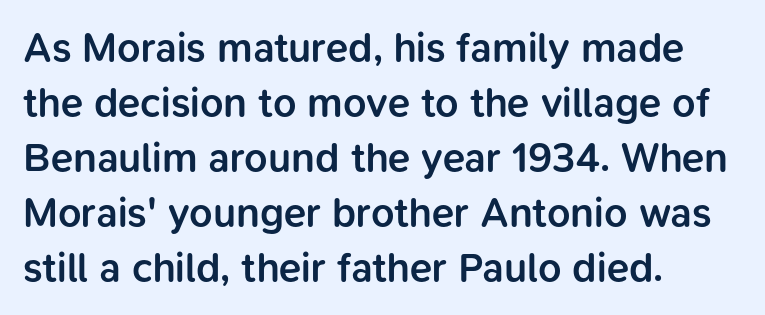
The image shows 41 px semibold sans-serif type, upright; set left-aligned, normal line spacing (1.34x), normal letter spacing, not underlined; low stroke contrast and a medium x-height.
